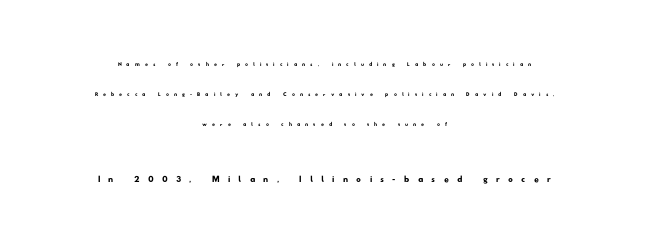
Neither beginnings nor endings align; midpoints do. Block two is the big one; block one sits smaller above it. You could only call the tracking loose — the letters float apart. Underlining? Definitely not there. Leading is clearly above the norm, producing a sparse column.
